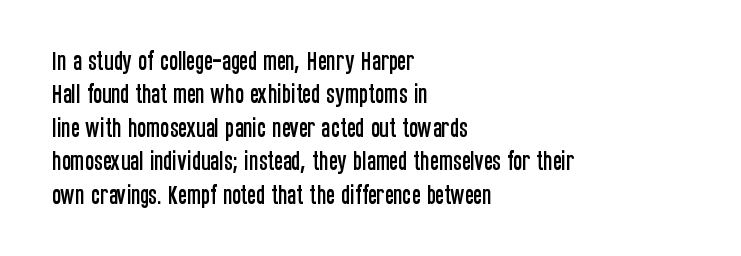
{"italic": "no", "underline": "no", "align": "left", "line_spacing": "normal", "line_spacing_ratio": 1.59, "letter_spacing": "normal", "letter_spacing_em": 0.0, "glyph_px": 21}
